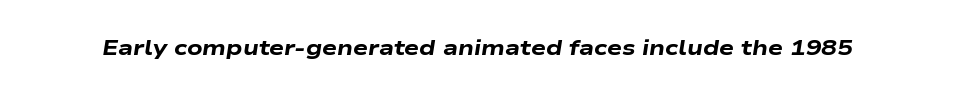
{"italic": "yes", "lean": "right", "slant_degrees": 9, "bold": "yes", "underline": "no", "letter_spacing": "normal", "letter_spacing_em": 0.0, "glyph_px": 21}
